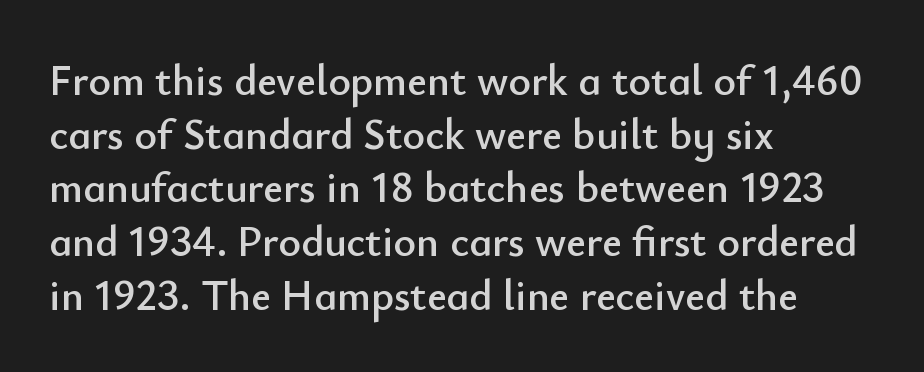
The string is rendered with underlining switched off. Character widths vary here, with narrow letters taking less room than wide ones. Students, observe: this is what conventionally led text looks like. You can tell it's not italic because the verticals are truly vertical.
